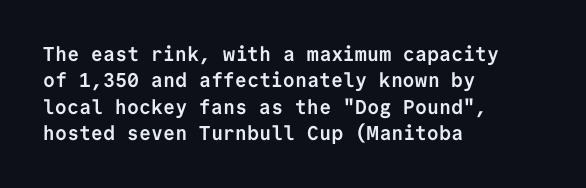
Q: Is the text bold? A: Yes.
Q: Is the text italic (slanted)? A: No, it is upright.
Q: Is the text underlined? A: No.
Q: How is the paragraph aligned? A: Left-aligned.
Q: Is the spacing between letters normal or unusually wide? A: Normal.
Q: Is the spacing between lines tight, normal or loose? A: Normal.
